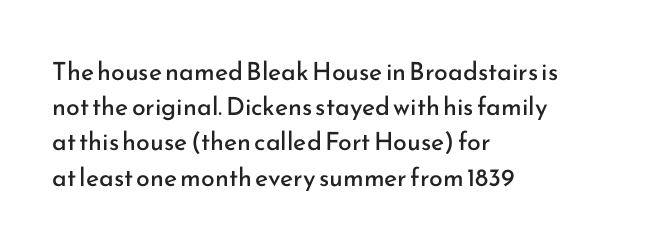
Q: Is the text bold? A: No.
Q: Is the text italic (slanted)? A: No, it is upright.
Q: Is the text underlined? A: No.
Q: How is the paragraph aligned? A: Left-aligned.
Q: Is the spacing between letters normal or unusually wide? A: Normal.
Q: Is the spacing between lines tight, normal or loose? A: Normal.
